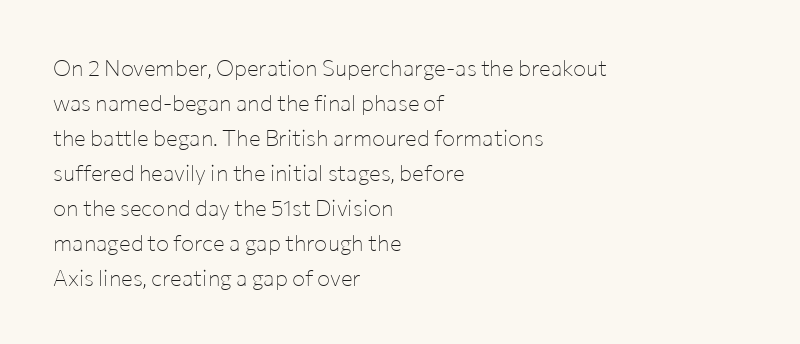
Q: Is the text bold? A: No.
Q: Is the text italic (slanted)? A: No, it is upright.
Q: Is the text underlined? A: No.
Q: How is the paragraph aligned? A: Left-aligned.
Q: Is the spacing between letters normal or unusually wide? A: Normal.
Q: Is the spacing between lines tight, normal or loose? A: Normal.
